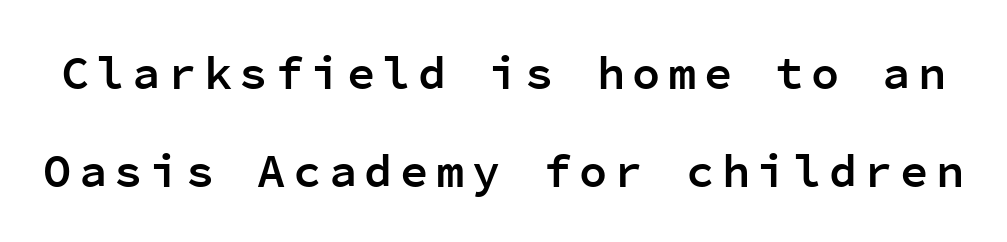
The glyphs in this specimen are sans serif. The passage shown is typed in a monospace face where columns stay perfectly aligned. You can tell it's not italic because the verticals are truly vertical. Beneath every word, the page is bare.
